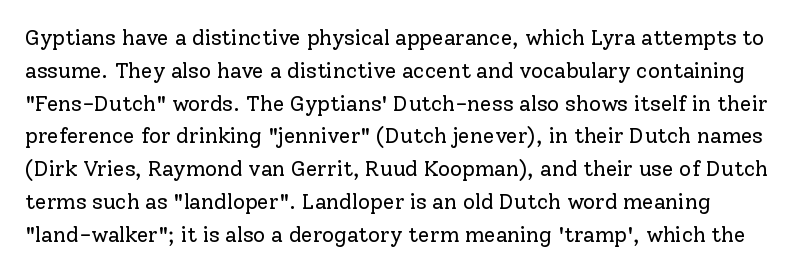
No italicization has been applied; the sample stays upright. Rows of type keep a routine distance in the vertical direction. Bare-footed words on every line. Tracking here is standard; glyphs follow each other at the usual distance. No extra ink here — the face is not bold.
